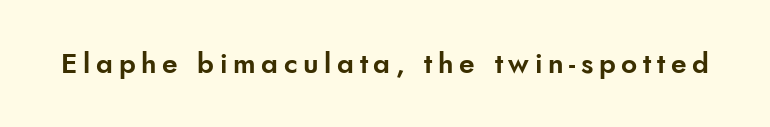
{"serif": "no", "italic": "no", "width": "normal", "stroke_contrast": "low", "x_height": "small", "monospaced": "no", "underline": "no", "letter_spacing": "wide", "letter_spacing_em": 0.2, "glyph_px": 28}
